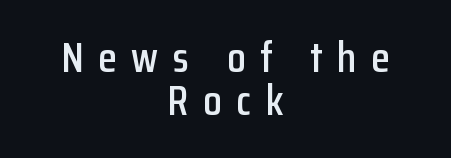
Q: Is the text italic (slanted)? A: No, it is upright.
Q: Is the typeface a serif or a sans-serif typeface? A: Sans-serif.
Q: Is the text underlined? A: No.
Q: How is the paragraph aligned? A: Centered.
Q: Is the spacing between letters normal or unusually wide? A: Unusually wide.
Q: Is the spacing between lines tight, normal or loose? A: Tight.
Q: Width (condensed, normal, or wide)? A: Condensed.
Q: Stroke contrast? A: Low.
Q: x-height? A: Medium.
Q: Monospaced? A: No.
